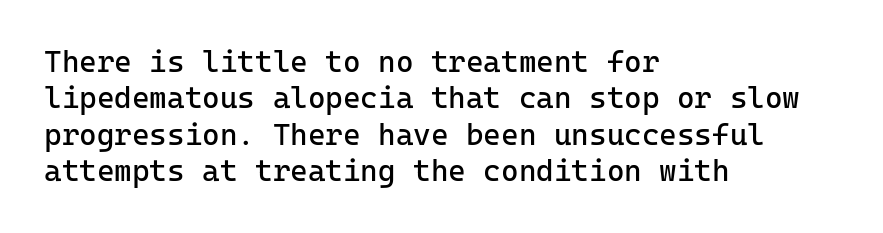
Q: Is the text bold? A: No.
Q: Is the text italic (slanted)? A: No, it is upright.
Q: Is the typeface a serif or a sans-serif typeface? A: Sans-serif.
Q: Is the text underlined? A: No.
Q: How is the paragraph aligned? A: Left-aligned.
Q: Is the spacing between letters normal or unusually wide? A: Normal.
Q: Width (condensed, normal, or wide)? A: Normal.
Q: Stroke contrast? A: Low.
Q: x-height? A: Medium.
Q: Monospaced? A: Yes.
